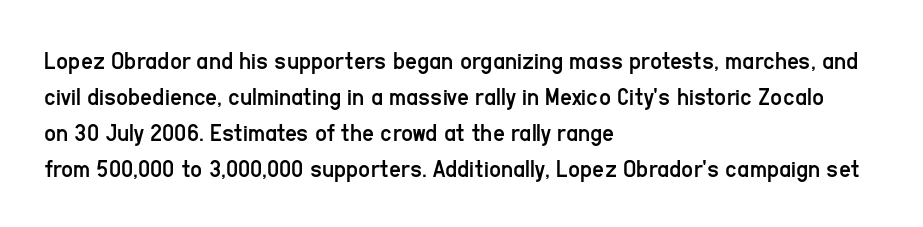
{"italic": "no", "bold": "no", "underline": "no", "align": "left", "line_spacing": "normal", "line_spacing_ratio": 1.38, "letter_spacing": "normal", "letter_spacing_em": 0.0, "glyph_px": 26}
